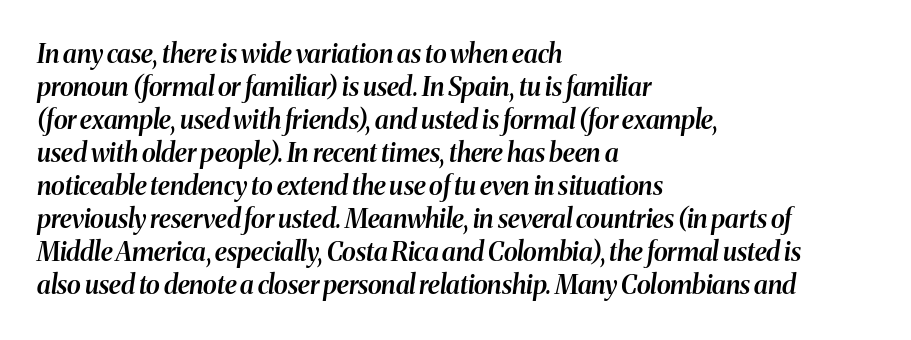
The image shows 26 px text type, italic (leaning right); set left-aligned, normal line spacing (1.27x), normal letter spacing, not underlined.
